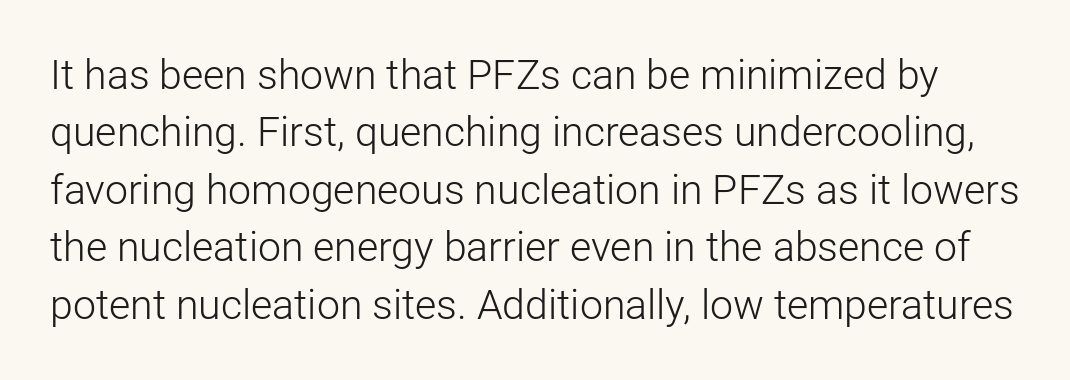
{"serif": "no", "italic": "no", "bold": "no", "weight": "light", "width": "normal", "stroke_contrast": "low", "x_height": "medium", "monospaced": "no", "underline": "no", "line_spacing": "normal", "line_spacing_ratio": 1.4, "letter_spacing": "normal", "letter_spacing_em": 0.0, "glyph_px": 41}
